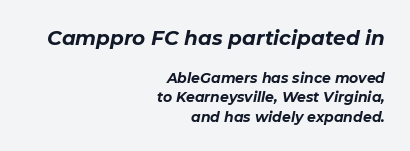
{"italic": "yes", "lean": "right", "slant_degrees": 11, "bold": "yes", "underline": "no", "align": "right", "line_spacing": "normal", "line_spacing_ratio": 1.39, "letter_spacing": "normal", "letter_spacing_em": 0.0, "larger_block": "first", "size_ratio": 1.43, "glyph_px": 20}
